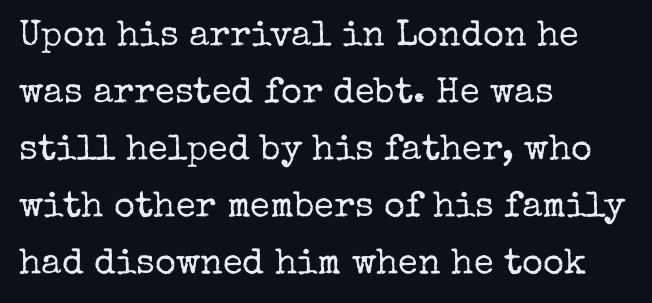
{"serif": "yes", "italic": "no", "bold": "no", "weight": "regular", "width": "normal", "stroke_contrast": "low", "x_height": "medium", "monospaced": "no", "underline": "no", "align": "left", "line_spacing": "normal", "line_spacing_ratio": 1.58, "letter_spacing": "normal", "letter_spacing_em": 0.0, "glyph_px": 36}
